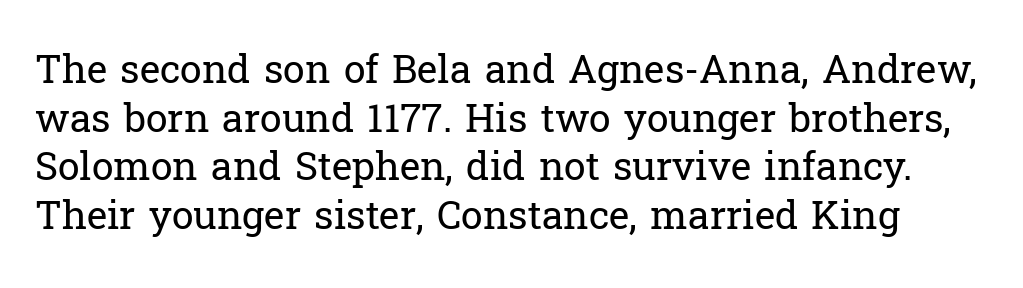
Regular leading. Here the designer chose a conventional face with non-uniform glyph widths. The string is rendered with underlining switched off. The typography opts for an upright posture over an oblique one. A typesetter would label this face a serif. How are the letters spaced? Ordinarily, with no added tracking.
